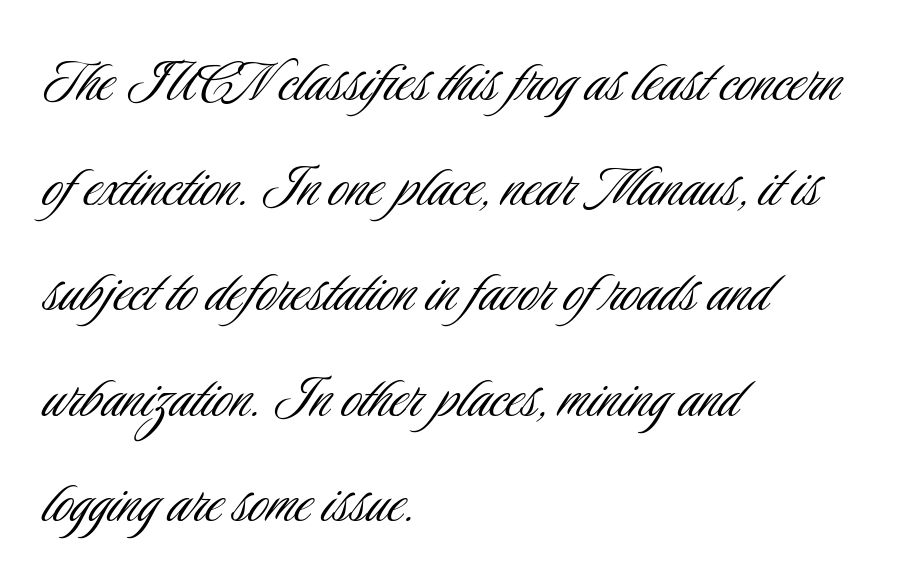
The passage shown is not underscored anywhere. The lines sit at an ordinary, default distance from one another. Note the varied advance widths — an 'i' is clearly narrower than an 'm'. The tracking reads as untouched default to a designer's eye. The strokes carry an ordinary text weight at most.
